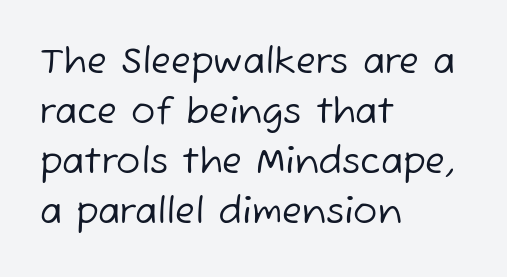
Q: Is the text bold? A: No.
Q: Is the typeface a serif or a sans-serif typeface? A: Sans-serif.
Q: Is the text underlined? A: No.
Q: How is the paragraph aligned? A: Left-aligned.
Q: Is the spacing between letters normal or unusually wide? A: Normal.
Q: Is the spacing between lines tight, normal or loose? A: Normal.
Q: Width (condensed, normal, or wide)? A: Normal.
Q: Stroke contrast? A: Low.
Q: x-height? A: Medium.
Q: Monospaced? A: No.
